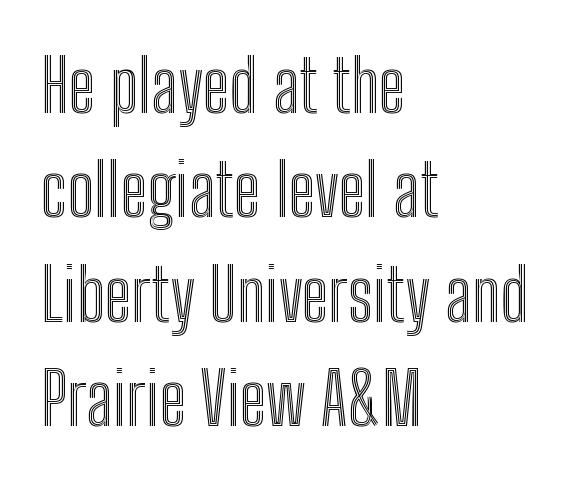
{"italic": "no", "width": "condensed", "x_height": "medium", "monospaced": "no", "underline": "no", "align": "left", "line_spacing": "normal", "line_spacing_ratio": 1.43, "letter_spacing": "normal", "letter_spacing_em": 0.0, "glyph_px": 73}
